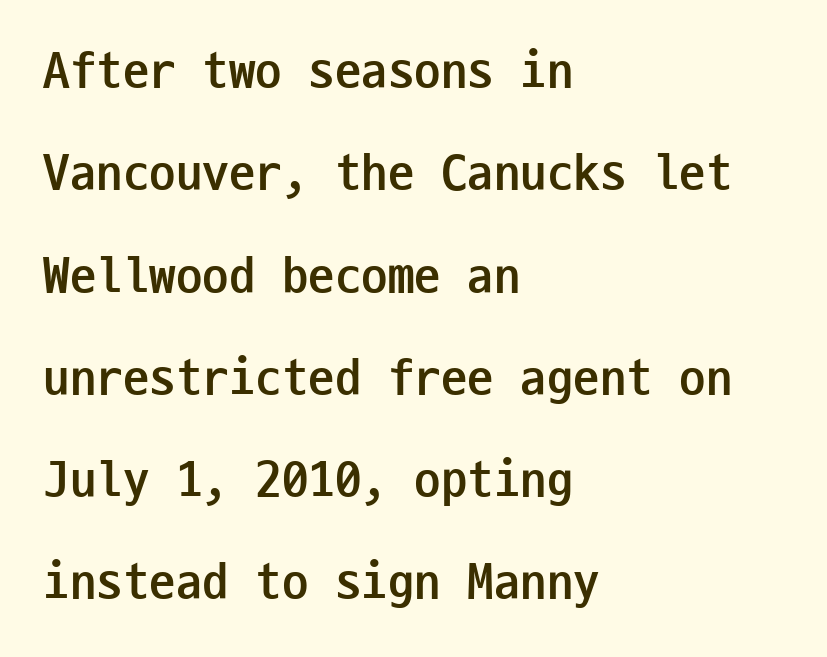
Q: Is the text bold? A: Yes.
Q: Is the text italic (slanted)? A: No, it is upright.
Q: Is the typeface a serif or a sans-serif typeface? A: Sans-serif.
Q: Is the text underlined? A: No.
Q: How is the paragraph aligned? A: Left-aligned.
Q: Is the spacing between letters normal or unusually wide? A: Normal.
Q: Is the spacing between lines tight, normal or loose? A: Loose.
Q: Width (condensed, normal, or wide)? A: Condensed.
Q: Stroke contrast? A: Low.
Q: x-height? A: Medium.
Q: Monospaced? A: Yes.
